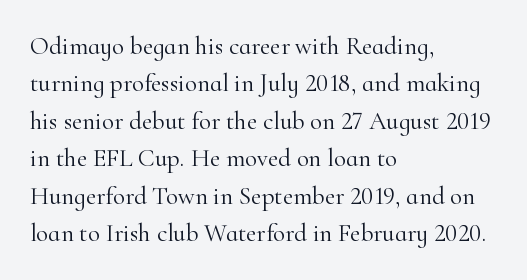
Q: Is the text bold? A: No.
Q: Is the text italic (slanted)? A: No, it is upright.
Q: Is the text underlined? A: No.
Q: How is the paragraph aligned? A: Left-aligned.
Q: Is the spacing between letters normal or unusually wide? A: Normal.
Q: Is the spacing between lines tight, normal or loose? A: Normal.
